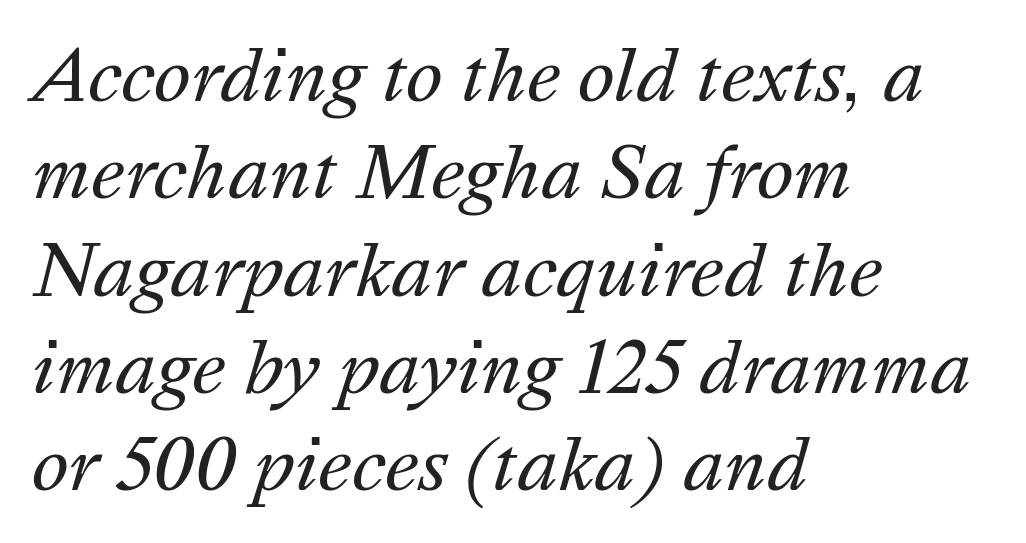
The image shows 70 px regular-weight type, italic (leaning right); set left-aligned, normal line spacing (1.39x), normal letter spacing, not underlined; medium stroke contrast and a medium x-height.
